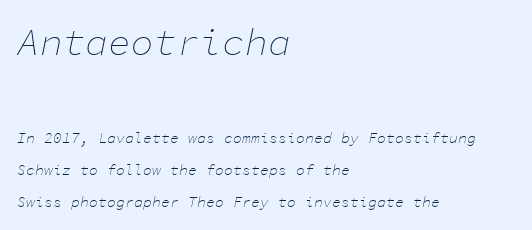
Q: Is the text bold? A: No.
Q: Is the text italic (slanted)? A: Yes, it leans right by about 11 degrees.
Q: Is the text underlined? A: No.
Q: How is the paragraph aligned? A: Left-aligned.
Q: Is the spacing between letters normal or unusually wide? A: Normal.
Q: Is the spacing between lines tight, normal or loose? A: Loose.
Q: Which block of text is set in a larger size, the first (top) or the second (bottom)? A: The first (top) one.
Q: Width (condensed, normal, or wide)? A: Normal.
Q: Stroke contrast? A: Low.
Q: x-height? A: Medium.
Q: Monospaced? A: Yes.
